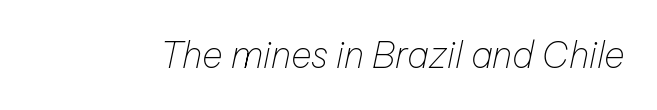
Q: Is the text bold? A: No.
Q: Is the text italic (slanted)? A: Yes, it leans right by about 12 degrees.
Q: Is the text underlined? A: No.
Q: Is the spacing between letters normal or unusually wide? A: Normal.
Q: Width (condensed, normal, or wide)? A: Normal.
Q: Stroke contrast? A: Low.
Q: x-height? A: Medium.
Q: Monospaced? A: No.
